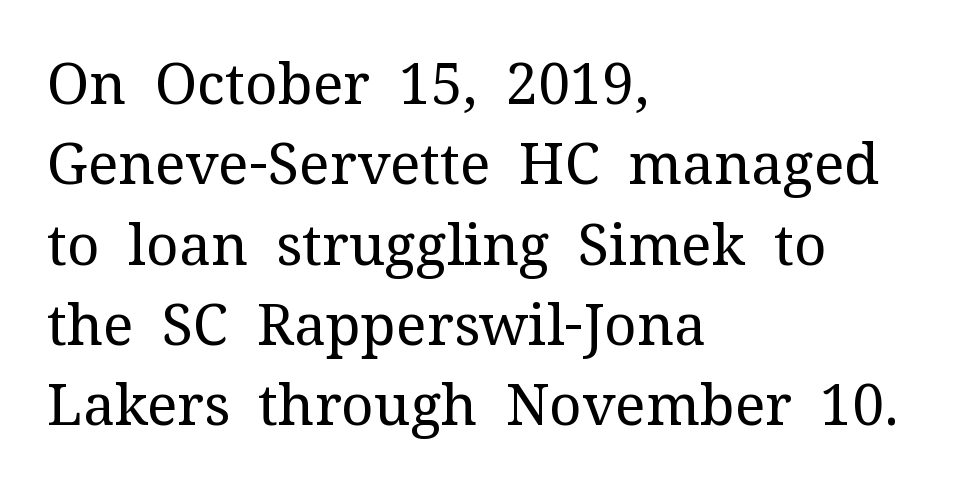
The image shows 57 px regular-weight serif type, upright; set left-aligned, normal line spacing (1.41x), normal letter spacing, not underlined; medium stroke contrast and a medium x-height.
